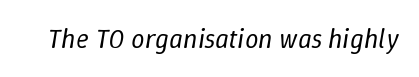
{"italic": "yes", "lean": "right", "slant_degrees": 9, "bold": "no", "underline": "no", "letter_spacing": "normal", "letter_spacing_em": 0.0, "glyph_px": 27}
